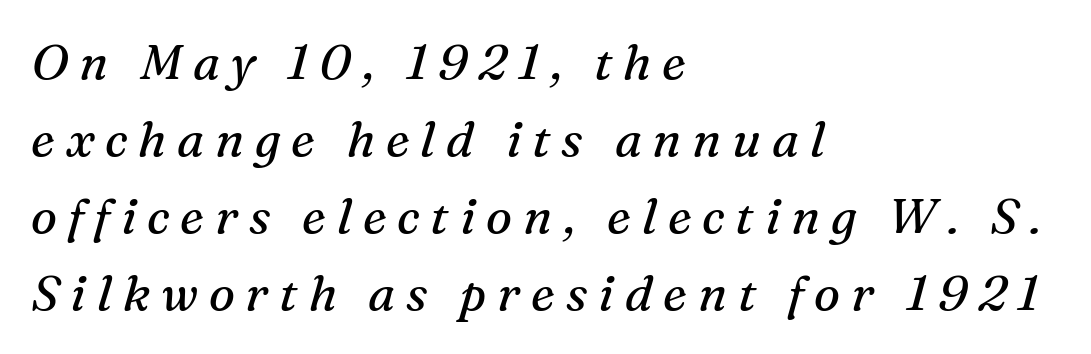
The image shows 49 px regular-weight serif type, italic (leaning right); set left-aligned, normal line spacing (1.57x), unusually wide letter spacing (+0.22 em), not underlined; medium stroke contrast and a medium x-height.
